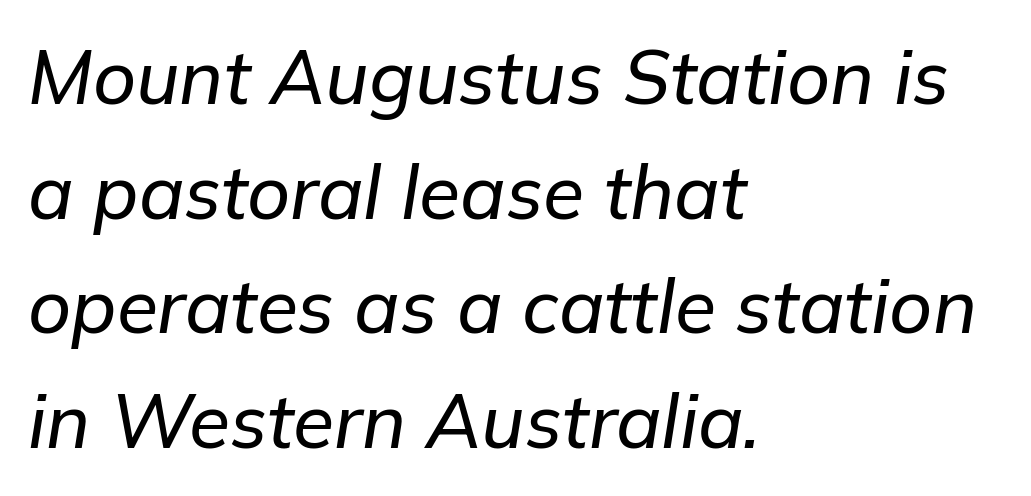
It's the slanting kind of type. The rendering anchors every line to the left-hand side. Descenders are the only things crossing below the line. This rendering leaves character spacing at its baseline value.
